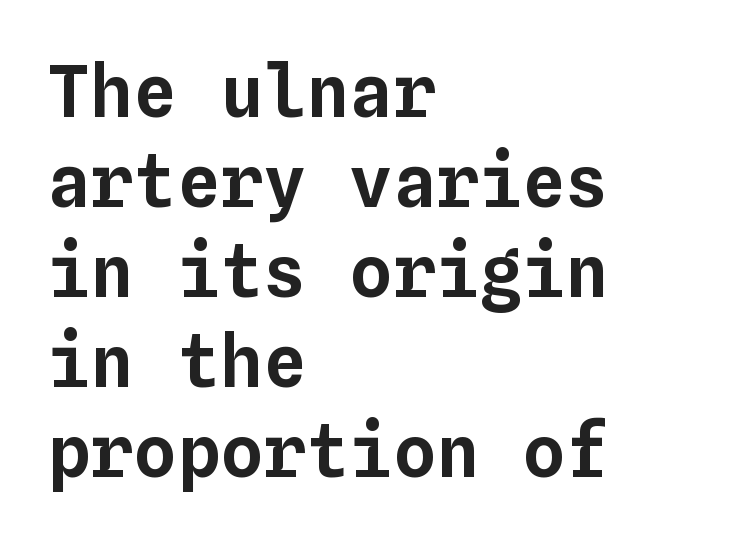
The image shows 72 px text type, upright, monospaced; set left-aligned, normal line spacing (1.25x), normal letter spacing, not underlined; low stroke contrast and a medium x-height.
